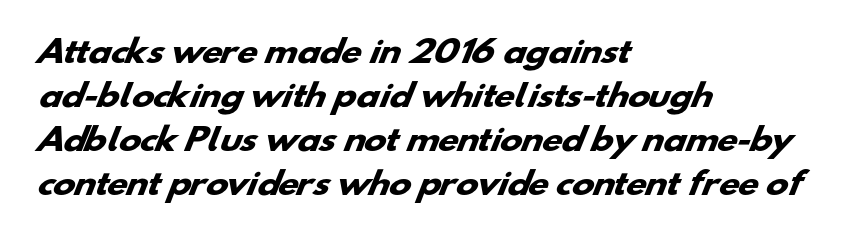
The characters display no serif detailing; their extremities are plain. Between one letter and the next there's only the usual sliver of space. Horizontal bands of white between lines are of average thickness. Typeset ragged right — the left edge is the straight one. Note the varied advance widths — an 'i' is clearly narrower than an 'm'.
